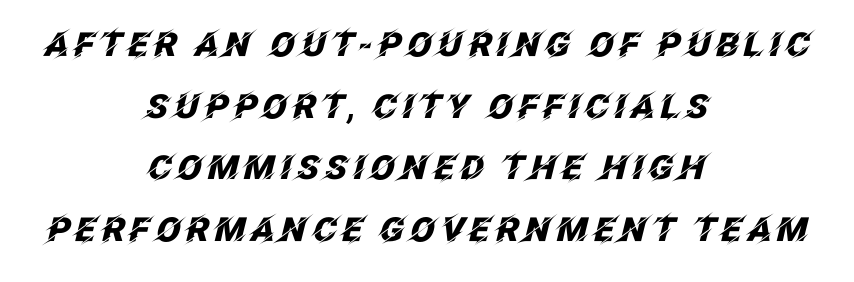
Q: Is the text bold? A: Yes.
Q: Is the text italic (slanted)? A: Yes, it leans right by about 12 degrees.
Q: Is the text underlined? A: No.
Q: How is the paragraph aligned? A: Centered.
Q: Width (condensed, normal, or wide)? A: Normal.
Q: Stroke contrast? A: Low.
Q: x-height? A: Large.
Q: Monospaced? A: No.
